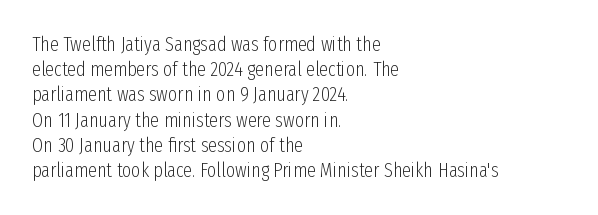
Q: Is the text bold? A: No.
Q: Is the text italic (slanted)? A: No, it is upright.
Q: Is the text underlined? A: No.
Q: How is the paragraph aligned? A: Left-aligned.
Q: Is the spacing between letters normal or unusually wide? A: Normal.
Q: Is the spacing between lines tight, normal or loose? A: Normal.
